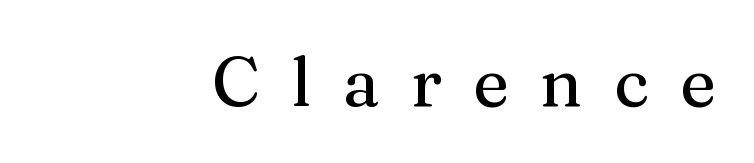
{"serif": "yes", "italic": "no", "width": "normal", "stroke_contrast": "medium", "x_height": "medium", "monospaced": "no", "underline": "no", "align": "right", "letter_spacing": "wide", "letter_spacing_em": 0.46, "glyph_px": 68}
